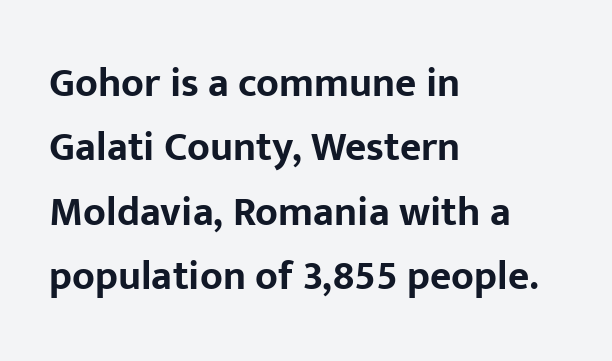
The image shows 41 px bold sans-serif type, upright; set left-aligned, normal line spacing (1.57x), normal letter spacing, not underlined; low stroke contrast and a medium x-height.
